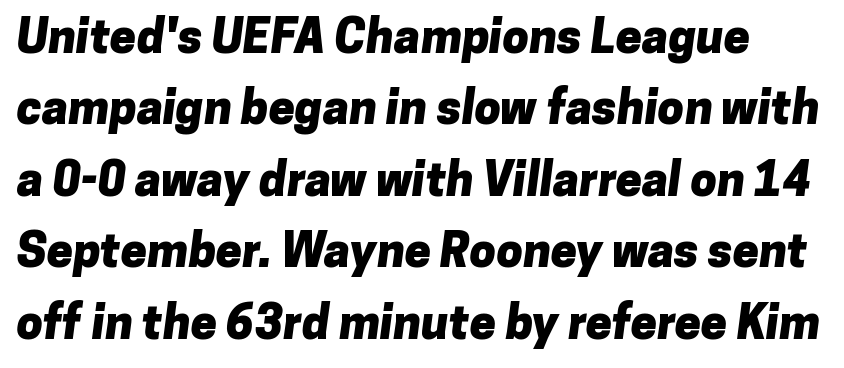
{"serif": "no", "bold": "yes", "weight": "heavy", "width": "normal", "stroke_contrast": "low", "x_height": "medium", "monospaced": "no", "underline": "no", "line_spacing": "normal", "line_spacing_ratio": 1.52, "letter_spacing": "normal", "letter_spacing_em": 0.0, "glyph_px": 47}
